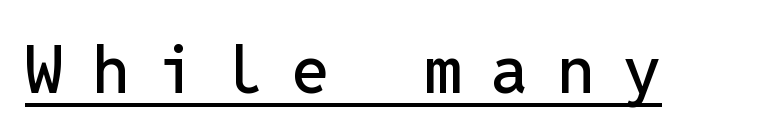
The image shows 67 px sans-serif type, upright, monospaced; set unusually wide letter spacing (+0.43 em), underlined; low stroke contrast and a medium x-height.
